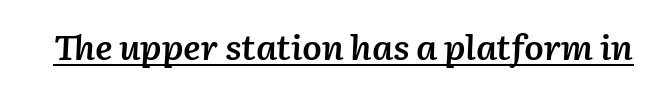
Looking at the ascenders, they clearly lean. Like a heading marked for emphasis, these lines bear an underscore. Each glyph is drawn with semibold strokes, heavier than normal yet not fully bold. Between one letter and the next there's only the usual sliver of space. This sample has the flowing, uneven cadence of proportional lettering.
